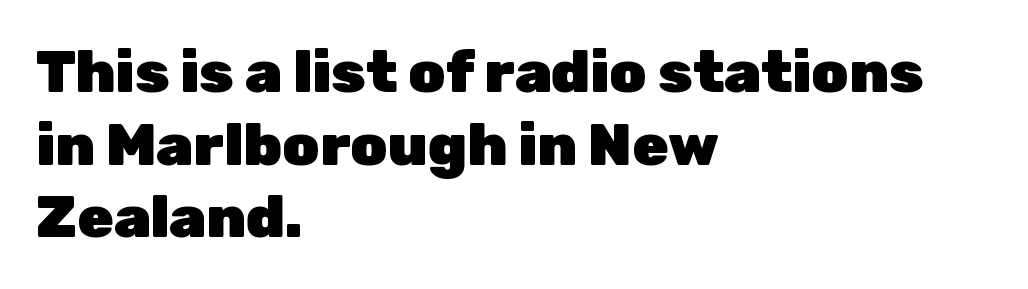
The paragraph shown leans on its left margin. The letterforms sit shoulder to shoulder at normal distance. Each glyph is drawn with heavy, bold strokes. The lettering holds an erect, upright posture throughout. Anything drawn beneath the words? Only blank space. Stroke terminals: plain, sans-serif.
